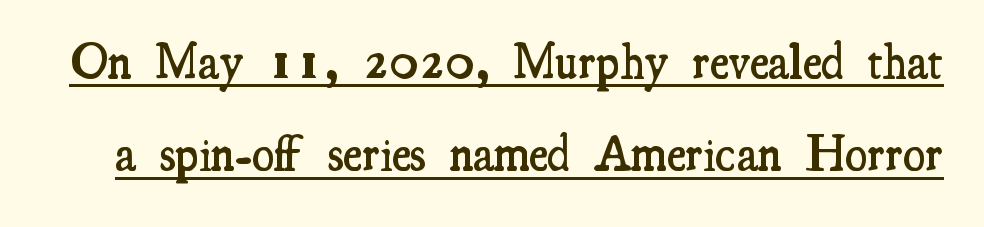
The axis of the letterforms is exactly vertical. Compared with an ordinary text face, these strokes are moderately heavier — a semibold. You can see a thin bar hugging the bottom of the glyphs. I'd call this a serif setting — the letters wear small feet. Note the varied advance widths — an 'i' is clearly narrower than an 'm'. No extra tracking has been applied to these lines.
